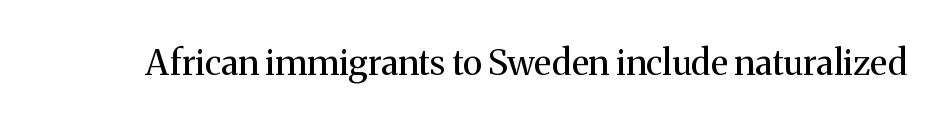
Letters have the restrained weight of plain body copy at most. Bare-footed words on every line. Standard letterfit; no display-style spreading of the glyphs. Do the characters align in a grid? No, the font is proportional. If you drew a line through each stem, it would be perfectly vertical. Serifs: yes, visible at the terminals of the letterforms.
